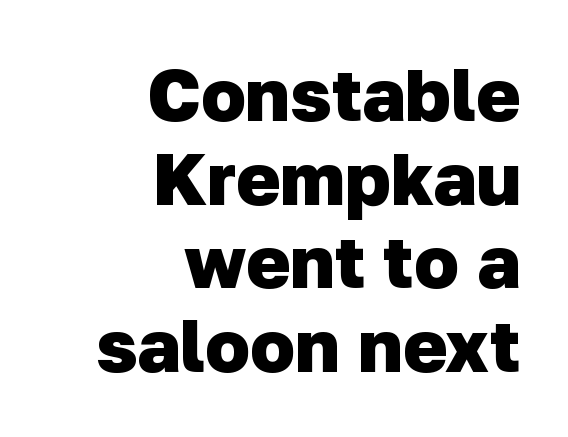
Q: Is the text bold? A: Yes.
Q: Is the typeface a serif or a sans-serif typeface? A: Sans-serif.
Q: Is the text underlined? A: No.
Q: How is the paragraph aligned? A: Right-aligned.
Q: Is the spacing between letters normal or unusually wide? A: Normal.
Q: Is the spacing between lines tight, normal or loose? A: Tight.
Q: Width (condensed, normal, or wide)? A: Normal.
Q: Stroke contrast? A: Low.
Q: x-height? A: Medium.
Q: Monospaced? A: No.
